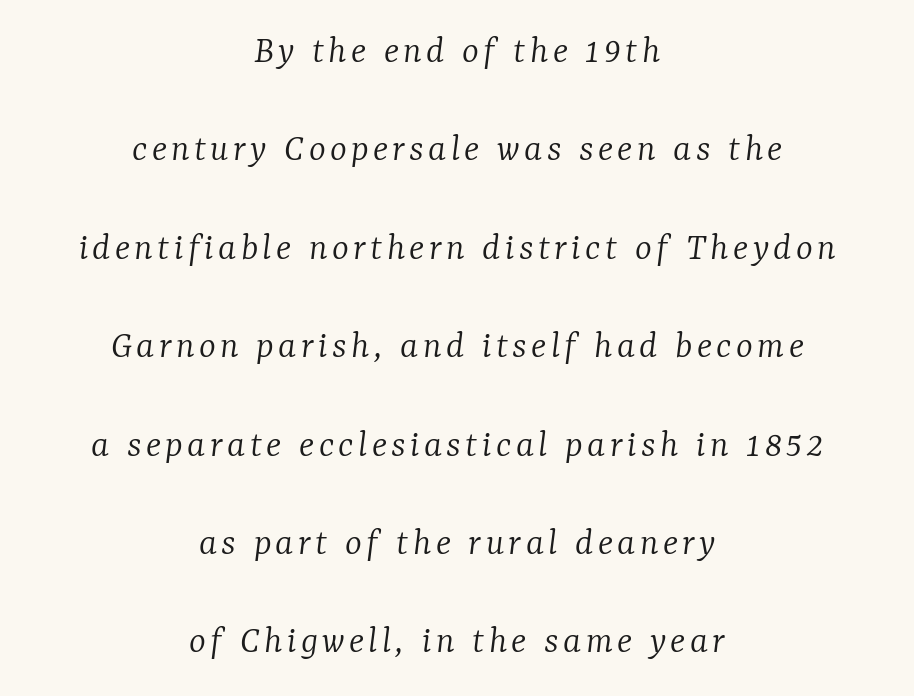
Compared with typical paragraphs, the rows here are farther apart. The passage shown is typeset with a serif family. Casual observation: everything's sitting right in the middle. Bare-footed words on every line. When letters slant like this, we call the style italic. Note the varied advance widths — an 'i' is clearly narrower than an 'm'.
